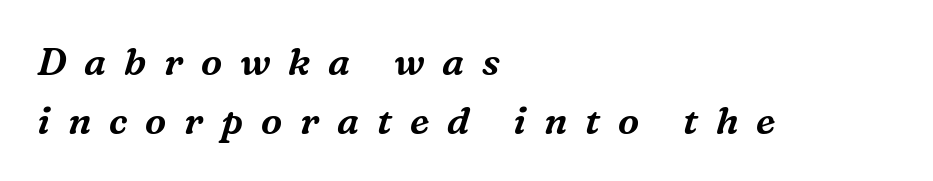
Type without underlining. The rendering uses a moderate line-height, typical for paragraphs. It's the slanting kind of type. Proportional: the letters do not fall into vertical columns.
